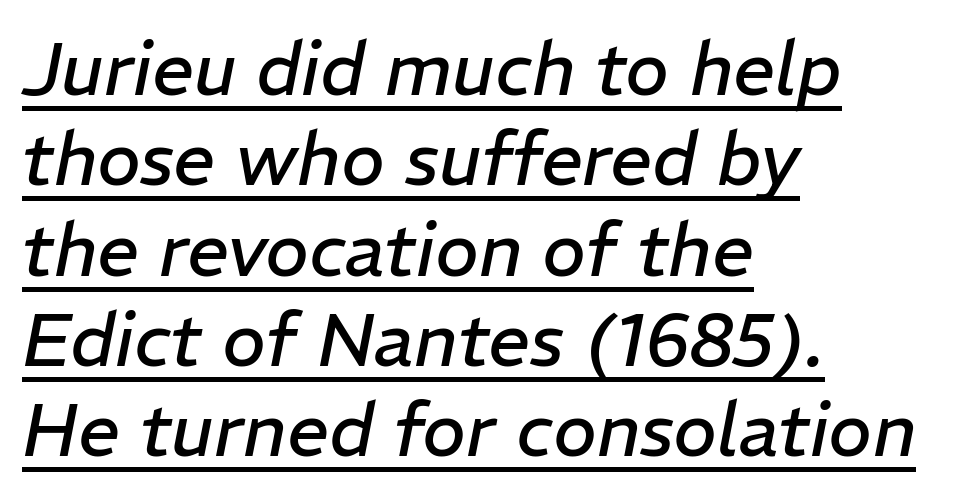
The image shows 74 px regular-weight type, italic (leaning right); set left-aligned, line spacing 1.22x, normal letter spacing, underlined; low stroke contrast and a medium x-height.
